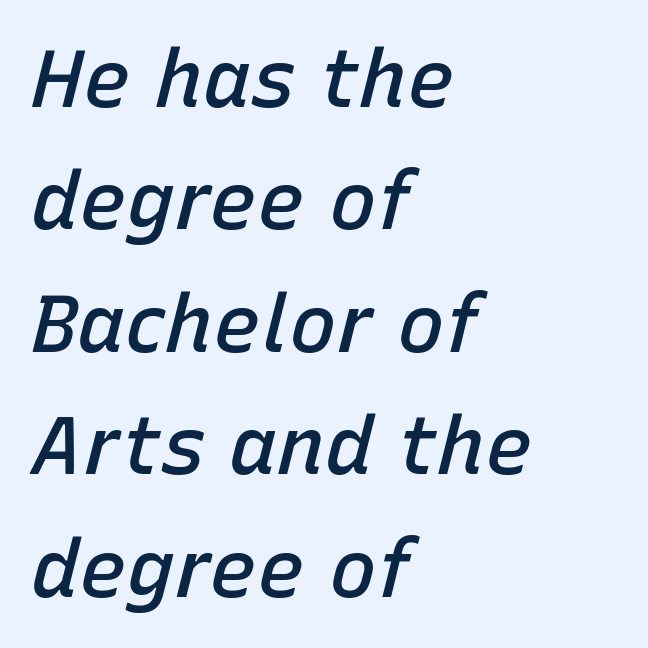
The image shows 80 px semibold type, italic (leaning right); set left-aligned, normal line spacing (1.53x), normal letter spacing, not underlined; low stroke contrast and a medium x-height.
